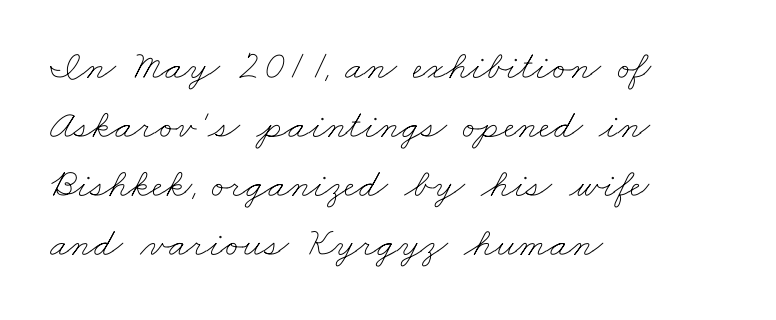
{"bold": "no", "weight": "thin", "width": "wide", "stroke_contrast": "low", "x_height": "small", "monospaced": "no", "underline": "no", "align": "left", "line_spacing": "normal", "line_spacing_ratio": 1.44, "letter_spacing": "normal", "letter_spacing_em": 0.0, "glyph_px": 41}
